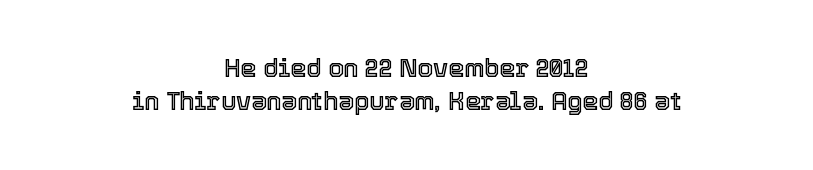
{"italic": "no", "underline": "no", "align": "center", "line_spacing": "normal", "line_spacing_ratio": 1.34, "letter_spacing": "normal", "letter_spacing_em": 0.0, "glyph_px": 25}
